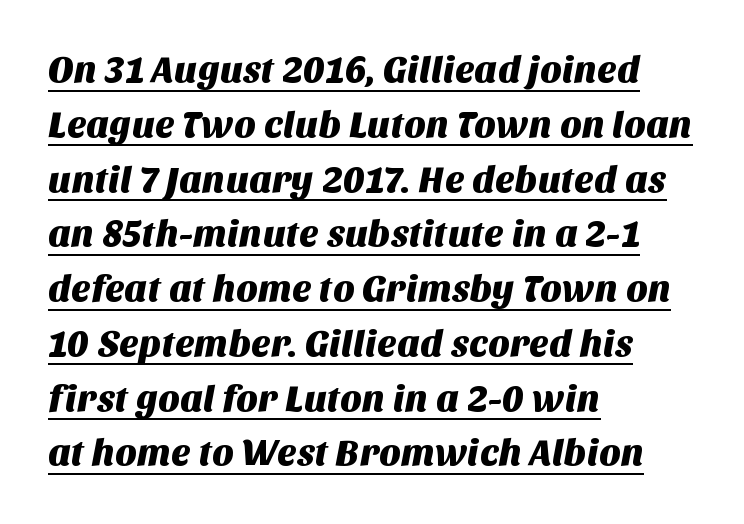
The image shows 37 px sans-serif type; set left-aligned, normal line spacing (1.48x), normal letter spacing, underlined; medium stroke contrast and a large x-height.
